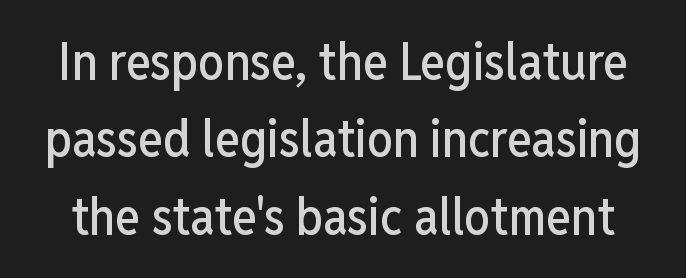
The image shows 52 px condensed sans-serif type, upright; set normal line spacing (1.49x), normal letter spacing, not underlined; low stroke contrast and a medium x-height.
